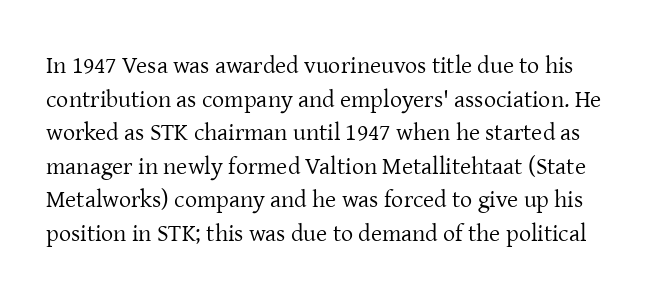
The image shows 24 px text type, upright; set normal line spacing (1.4x), normal letter spacing, not underlined.
